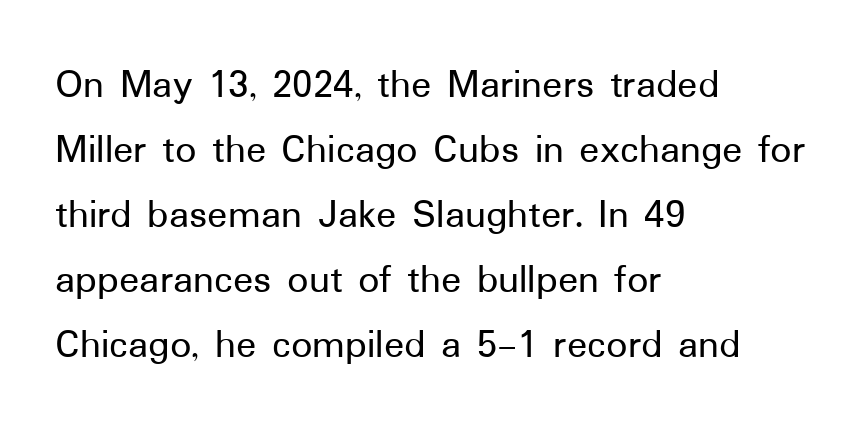
The image shows 42 px sans-serif type, upright; set left-aligned, normal line spacing (1.55x), normal letter spacing, not underlined; low stroke contrast and a medium x-height.
